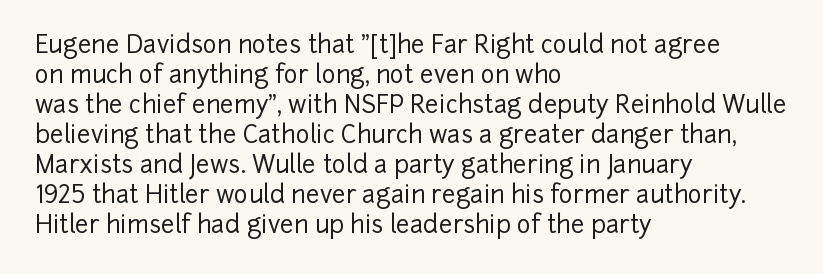
The image shows 24 px text type, upright; set left-aligned, normal line spacing (1.25x), normal letter spacing, not underlined.
